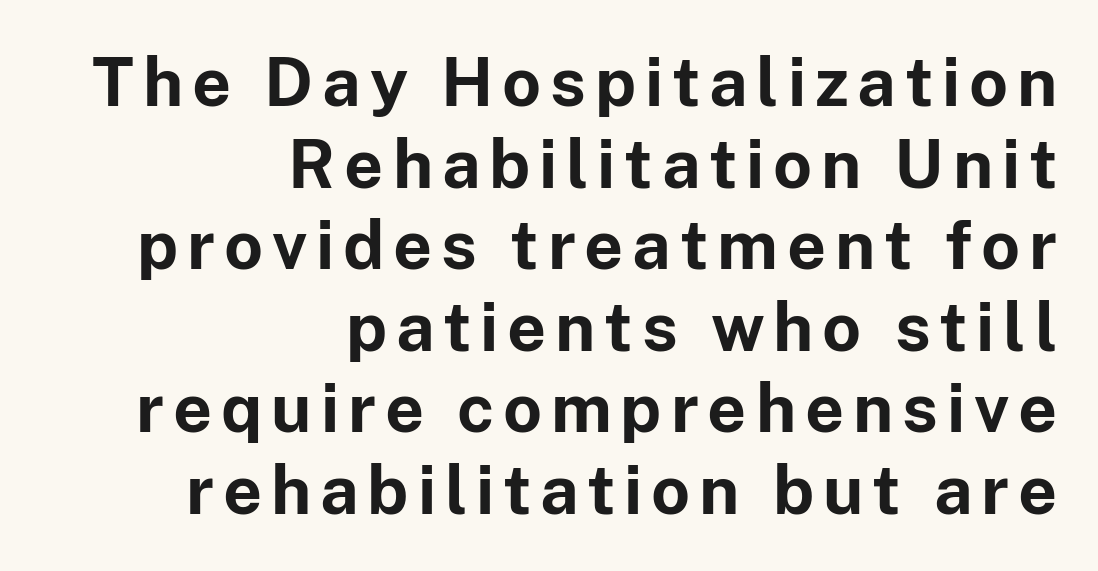
Do the characters align in a grid? No, the font is proportional. Each line ends at the same right margin while the left side varies. In terms of posture, this sample is upright. Look at the bottom of the vertical strokes: they stop flat, with no serifs. Stroke thickness is high; the sample reads as a true bold. Check under the words: just untouched page.
